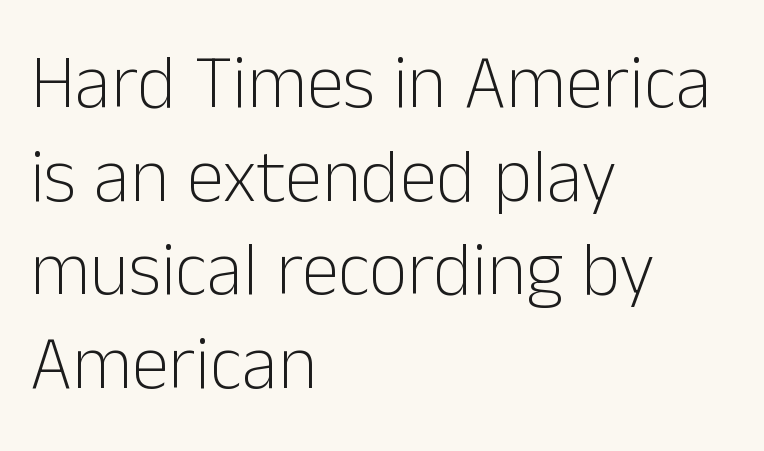
Grotesque or geometric, the face here clearly has no serifs. Is the stroke heavy? The answer is a plain regular-or-lighter. Glance below the letters and you will spot only blank space. Is the letter spacing exaggerated? No — it looks like the ordinary default. Students, observe: this is what conventionally led text looks like. The axis of the letterforms is exactly vertical.
